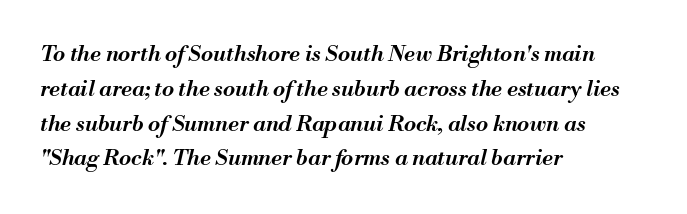
Rule under the text: the space is simply empty. Look at the tracking — it's just the regular setting, nothing added. The designer left line spacing at the default. Stroke thickness is moderately raised; the sample reads as semibold. The passage is arranged the way most books set body copy — flush left. Notice how the stems are inclined rather than vertical — that's the hallmark of italics.
